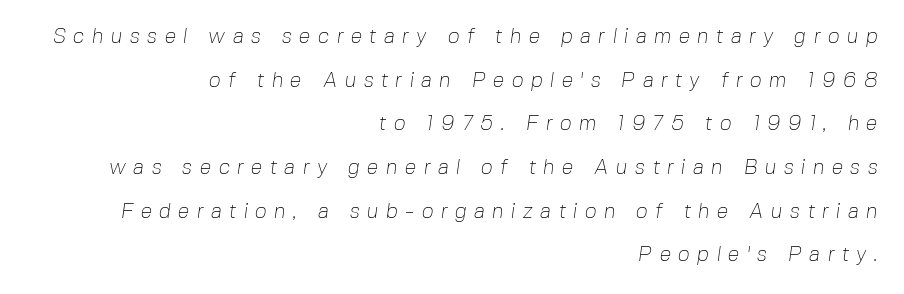
Q: Is the text bold? A: No.
Q: Is the text underlined? A: No.
Q: How is the paragraph aligned? A: Right-aligned.
Q: Is the spacing between letters normal or unusually wide? A: Unusually wide.
Q: Is the spacing between lines tight, normal or loose? A: Loose.
